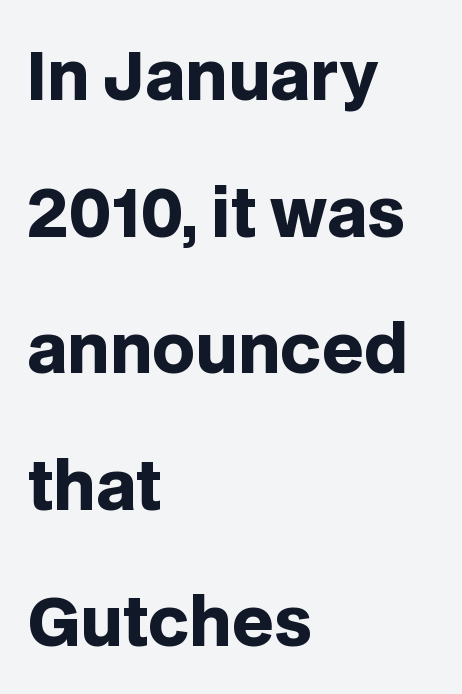
Q: Is the text bold? A: Yes.
Q: Is the text italic (slanted)? A: No, it is upright.
Q: Is the typeface a serif or a sans-serif typeface? A: Sans-serif.
Q: Is the text underlined? A: No.
Q: How is the paragraph aligned? A: Left-aligned.
Q: Is the spacing between letters normal or unusually wide? A: Normal.
Q: Is the spacing between lines tight, normal or loose? A: Loose.
Q: Width (condensed, normal, or wide)? A: Normal.
Q: Stroke contrast? A: Low.
Q: x-height? A: Large.
Q: Monospaced? A: No.
